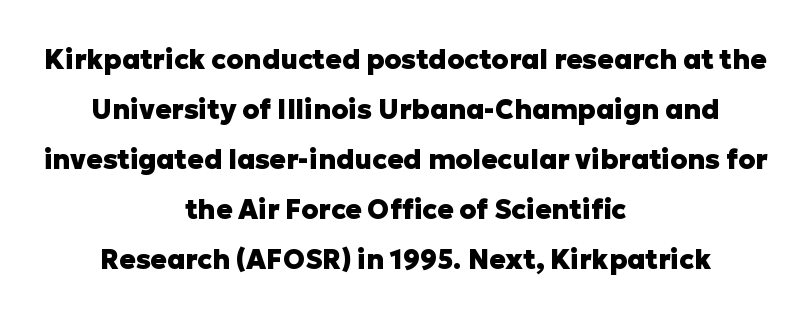
The image shows 27 px bold type, upright; set centered, line spacing 1.85x, normal letter spacing, not underlined.
